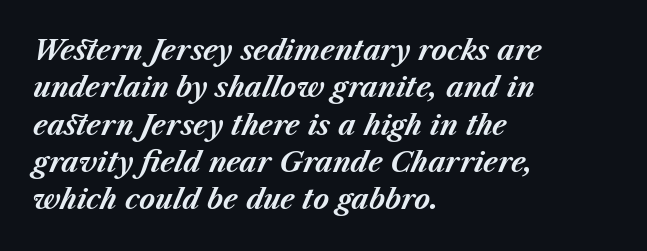
{"italic": "yes", "lean": "right", "slant_degrees": 23, "bold": "yes", "underline": "no", "align": "left", "line_spacing": "normal", "line_spacing_ratio": 1.38, "letter_spacing": "normal", "letter_spacing_em": 0.0, "glyph_px": 27}
